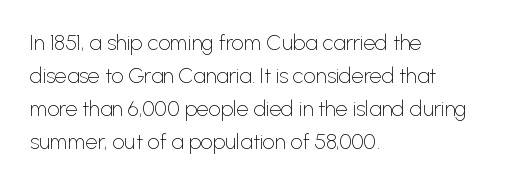
{"italic": "no", "bold": "no", "underline": "no", "align": "left", "line_spacing": "normal", "line_spacing_ratio": 1.57, "letter_spacing": "normal", "letter_spacing_em": 0.0, "glyph_px": 21}
